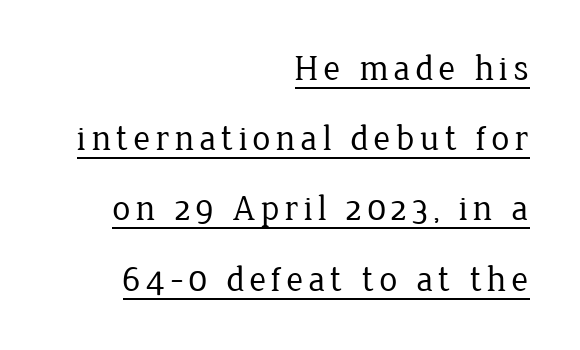
The image shows 36 px regular-weight serif type, upright; set right-aligned, loose line spacing (1.95x), underlined; low stroke contrast and a medium x-height.
